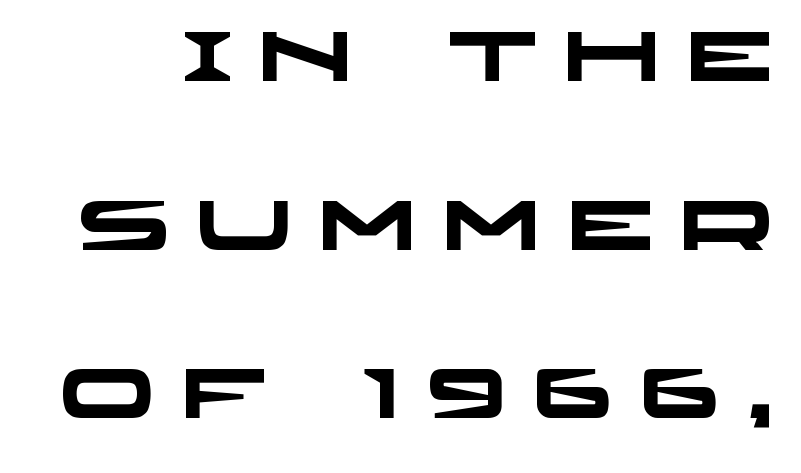
{"serif": "no", "bold": "yes", "weight": "heavy", "width": "wide", "stroke_contrast": "low", "x_height": "large", "monospaced": "no", "underline": "no", "line_spacing": "loose", "line_spacing_ratio": 2.41, "letter_spacing": "wide", "letter_spacing_em": 0.36, "glyph_px": 70}
